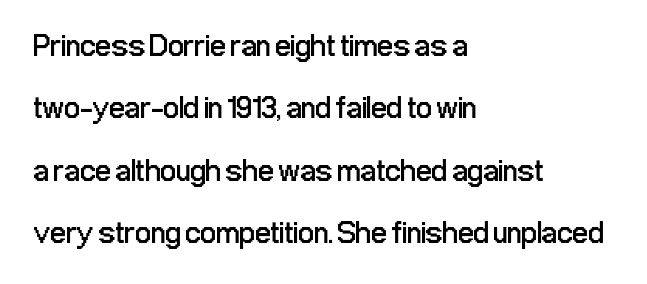
{"serif": "no", "italic": "no", "bold": "no", "weight": "regular", "width": "condensed", "stroke_contrast": "low", "x_height": "medium", "monospaced": "no", "underline": "no", "align": "left", "line_spacing": "loose", "line_spacing_ratio": 2.01, "letter_spacing": "normal", "letter_spacing_em": 0.0, "glyph_px": 31}
